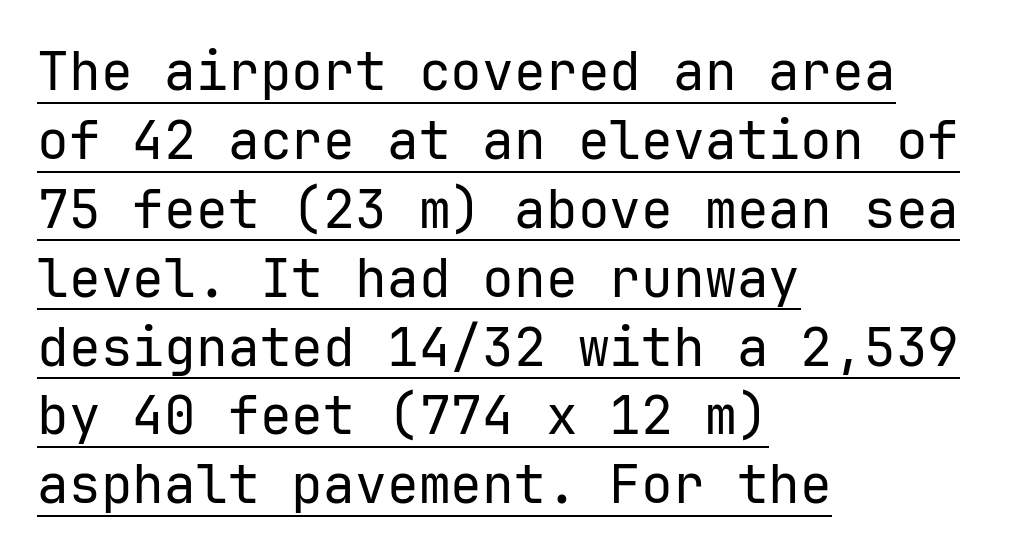
Nope, no serifs anywhere on these letters. Each letter, wide or thin by design, is forced into the same width here. Each line of the rendering has a horizontal stroke beneath the glyphs. The lettering stays uniformly vertical, giving the passage a roman look.
